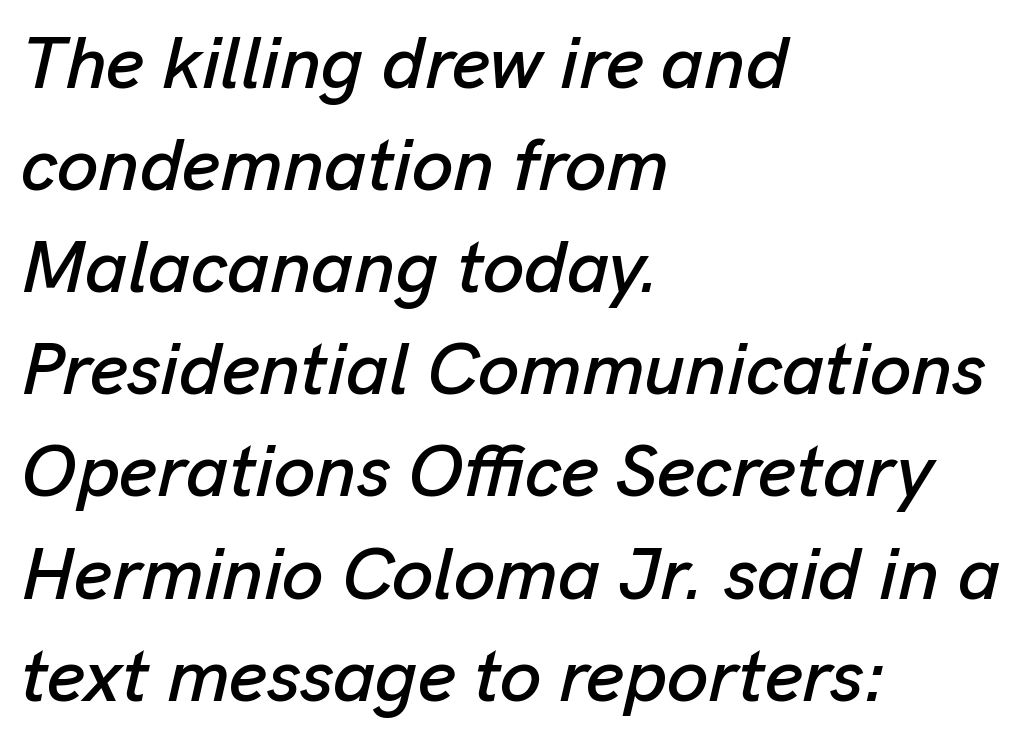
{"italic": "yes", "lean": "right", "slant_degrees": 13, "width": "normal", "stroke_contrast": "low", "x_height": "medium", "monospaced": "no", "underline": "no", "align": "left", "line_spacing": "normal", "line_spacing_ratio": 1.38, "letter_spacing": "normal", "letter_spacing_em": 0.0, "glyph_px": 74}
